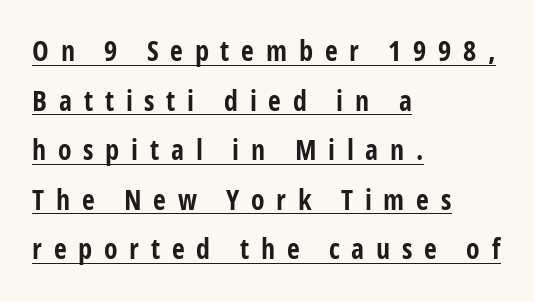
A roman cut, with each character standing at attention. Character widths vary here, with narrow letters taking less room than wide ones. The gaps between neighbouring characters are conspicuously large. Typographically, this falls in the sans-serif category.
